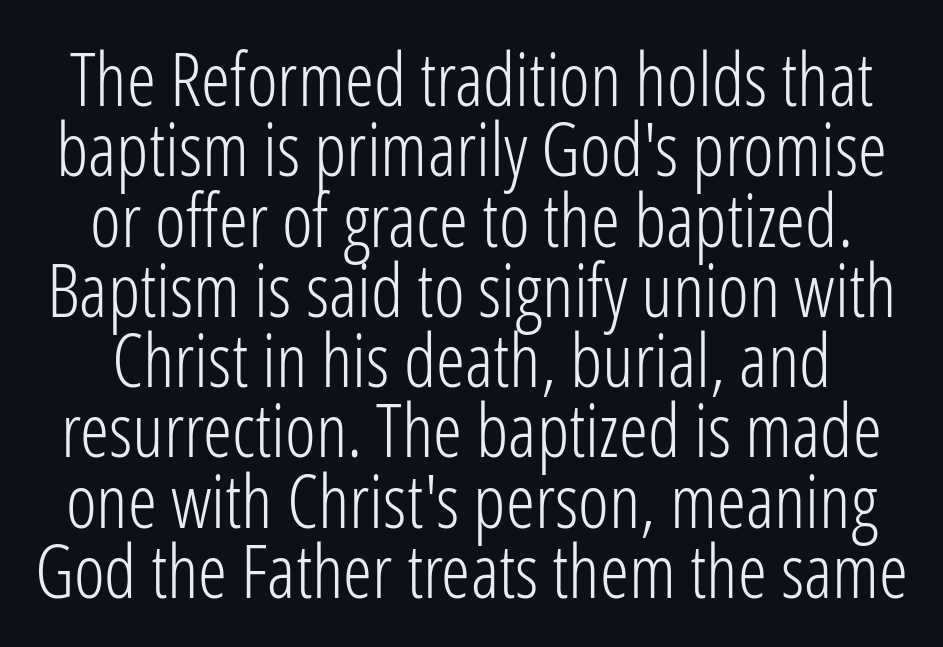
{"serif": "no", "italic": "no", "bold": "no", "weight": "light", "width": "condensed", "stroke_contrast": "low", "x_height": "medium", "monospaced": "no", "underline": "no", "line_spacing": "tight", "line_spacing_ratio": 0.95, "letter_spacing": "normal", "letter_spacing_em": 0.0, "glyph_px": 74}
